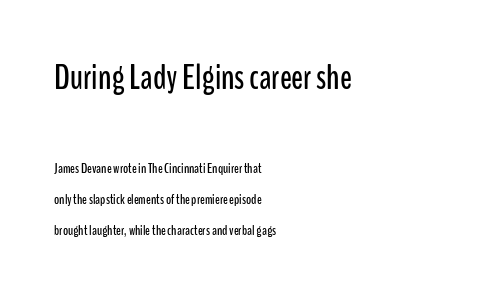
Compare the two chunks: the upper has the greater cap height. The font family rendered here belongs to the sans-serif group. You could call the tracking neutral — neither tight nor loose. Notice the wide empty band between every row — that's loose leading. Horizontal alignment here is leftward, the default for most running prose. Unmarked baselines from the first word to the last.
